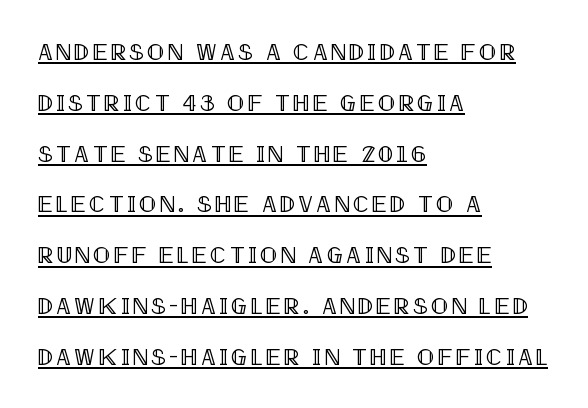
Leading: increased. Each line of the rendering has a horizontal stroke beneath the glyphs. It's the straight-up-and-down kind of type. Line beginnings align vertically; line endings do not.
